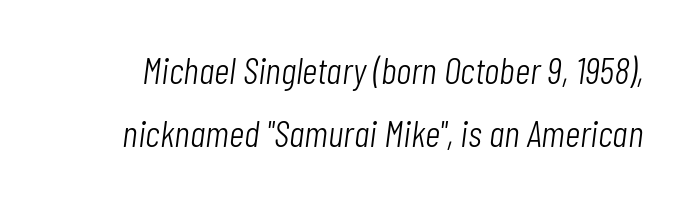
The image shows 38 px light, condensed type, italic (leaning right); set normal line spacing (1.66x), normal letter spacing, not underlined; low stroke contrast and a medium x-height.
